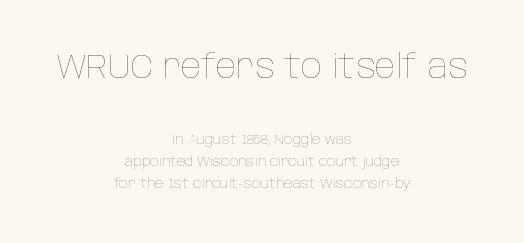
Q: Is the text bold? A: No.
Q: Is the text italic (slanted)? A: No, it is upright.
Q: Is the text underlined? A: No.
Q: How is the paragraph aligned? A: Centered.
Q: Is the spacing between letters normal or unusually wide? A: Normal.
Q: Is the spacing between lines tight, normal or loose? A: Normal.
Q: Which block of text is set in a larger size, the first (top) or the second (bottom)? A: The first (top) one.
Q: Width (condensed, normal, or wide)? A: Condensed.
Q: Stroke contrast? A: Low.
Q: x-height? A: Large.
Q: Monospaced? A: No.
